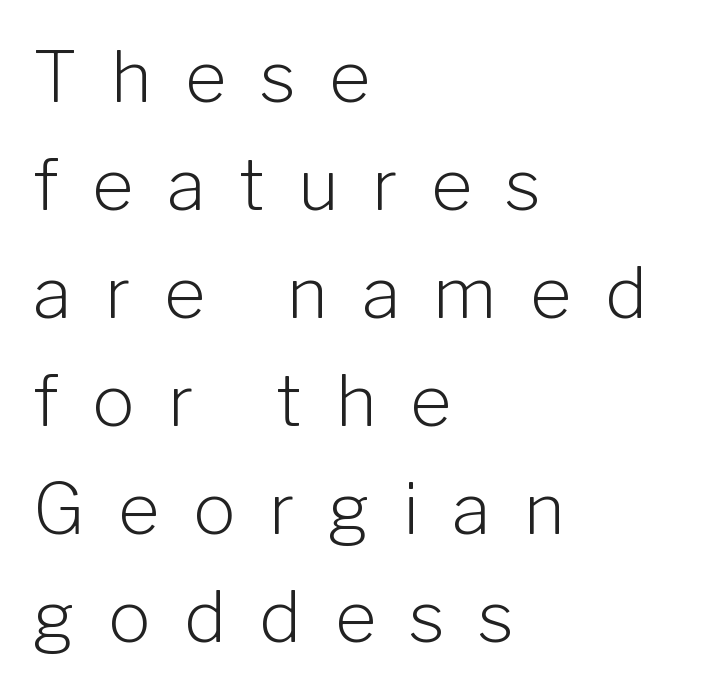
Stroke mass is kept to a normal reading level or below. Posture: vertical. Line spacing here is normal. Reading down the block, your eye returns to a fixed left position each line.
